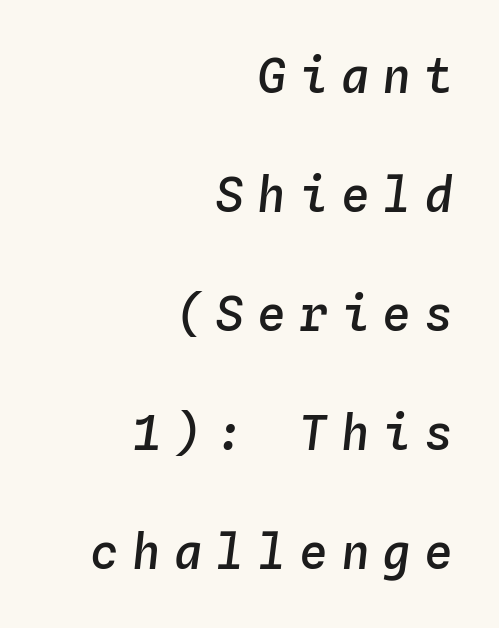
Q: Is the text bold? A: Semi-bold.
Q: Is the text italic (slanted)? A: Yes, it leans right by about 4 degrees.
Q: Is the text underlined? A: No.
Q: How is the paragraph aligned? A: Right-aligned.
Q: Is the spacing between letters normal or unusually wide? A: Unusually wide.
Q: Is the spacing between lines tight, normal or loose? A: Loose.
Q: Width (condensed, normal, or wide)? A: Normal.
Q: Stroke contrast? A: Low.
Q: x-height? A: Medium.
Q: Monospaced? A: Yes.
